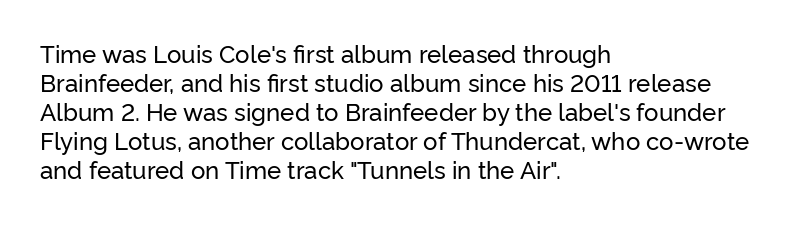
Q: Is the text italic (slanted)? A: No, it is upright.
Q: Is the text underlined? A: No.
Q: How is the paragraph aligned? A: Left-aligned.
Q: Is the spacing between letters normal or unusually wide? A: Normal.
